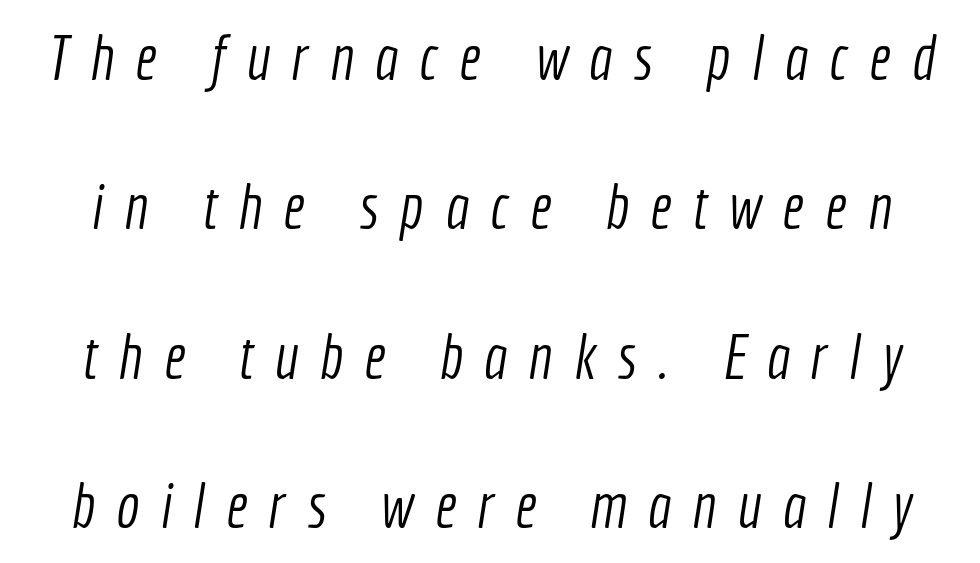
The image shows 62 px light, condensed sans-serif type; set loose line spacing (2.41x), unusually wide letter spacing (+0.34 em), not underlined; a medium x-height.
